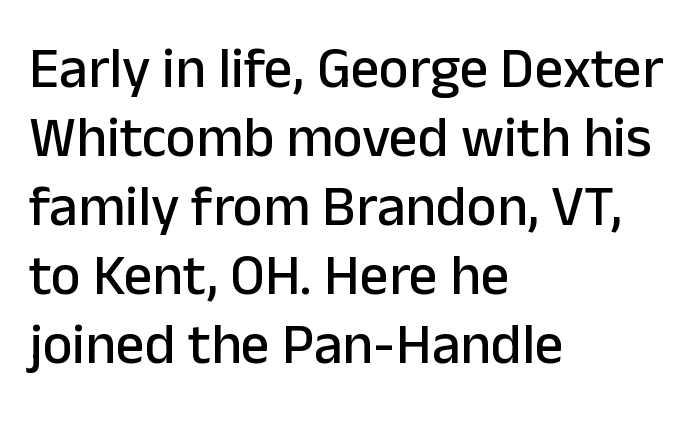
{"serif": "no", "italic": "no", "width": "normal", "stroke_contrast": "low", "x_height": "medium", "monospaced": "no", "underline": "no", "align": "left", "line_spacing_ratio": 1.21, "letter_spacing": "normal", "letter_spacing_em": 0.0, "glyph_px": 57}
